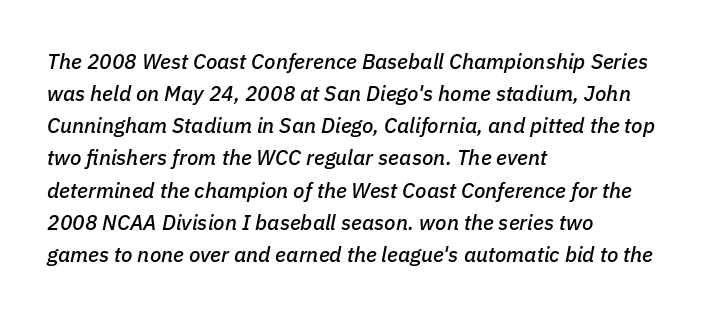
In terms of posture, this sample is oblique. Is the block centered? No — it sits flush against the left margin. Honestly, the row spacing looks completely unremarkable. Inter-character spacing is left at the font's built-in metrics. Each row of text sits above clean, open space.
